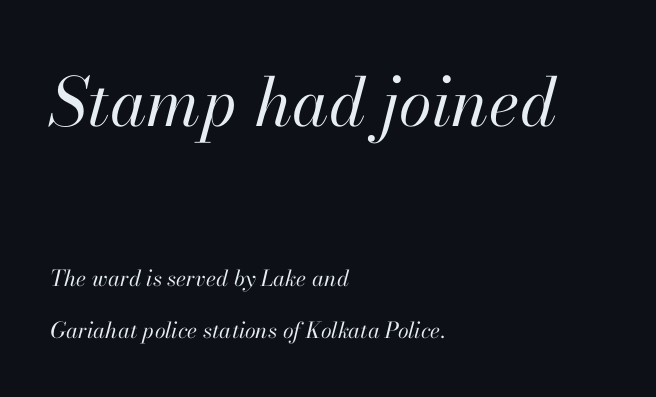
{"italic": "yes", "lean": "right", "slant_degrees": 13, "bold": "no", "weight": "regular", "width": "normal", "stroke_contrast": "high", "x_height": "small", "monospaced": "no", "underline": "no", "align": "left", "line_spacing": "loose", "line_spacing_ratio": 2.35, "letter_spacing": "normal", "letter_spacing_em": 0.0, "larger_block": "first", "size_ratio": 3.05, "glyph_px": 67}
